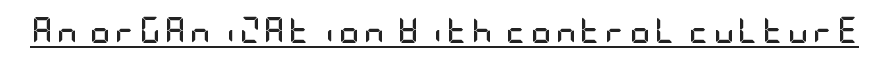
{"italic": "no", "bold": "yes", "underline": "yes", "glyph_px": 26}
